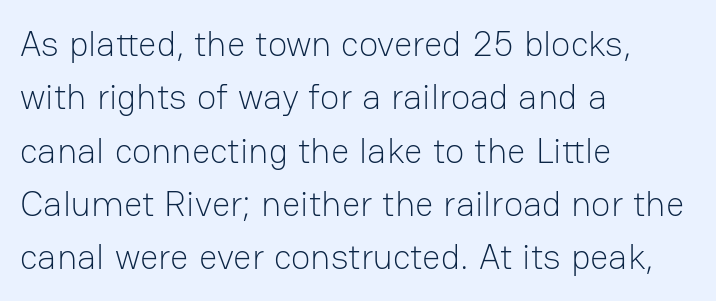
Observe the absence of serifs on each vertical stroke in this sample. Standard letterfit; no display-style spreading of the glyphs. The font's upright variant was chosen for this text. No word sits above an underline. The typesetting does not lean heavy: it is not bold. The passage shown stacks its lines at a standard gap.
